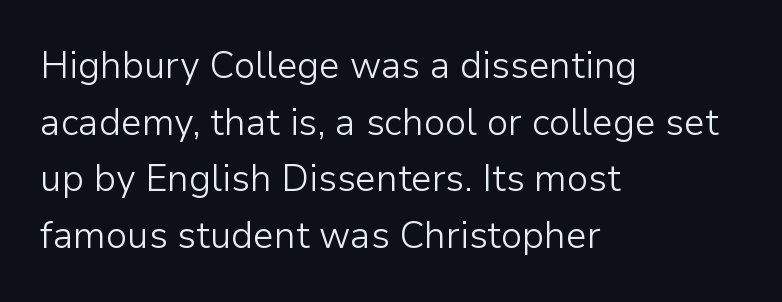
The image shows 37 px light sans-serif type, upright; set left-aligned, normal line spacing (1.53x), normal letter spacing, not underlined; low stroke contrast and a medium x-height.
